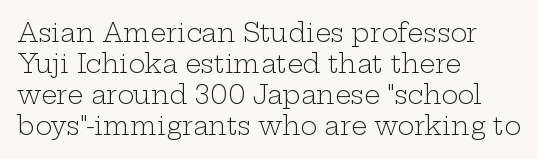
Q: Is the text bold? A: No.
Q: Is the text italic (slanted)? A: No, it is upright.
Q: Is the text underlined? A: No.
Q: How is the paragraph aligned? A: Left-aligned.
Q: Is the spacing between letters normal or unusually wide? A: Normal.
